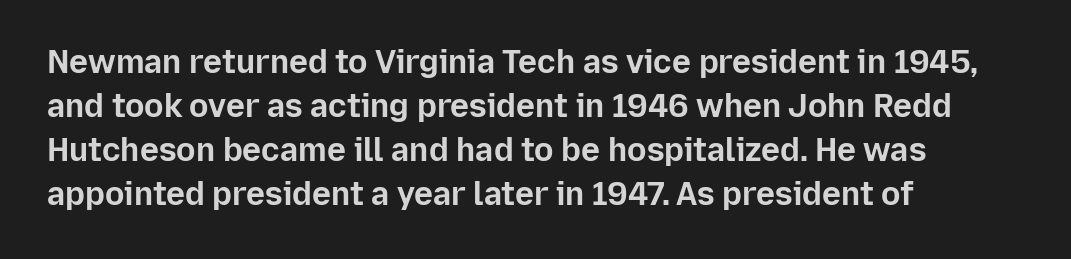
The image shows 32 px bold sans-serif type, upright; set left-aligned, normal line spacing (1.37x), normal letter spacing, not underlined; low stroke contrast and a medium x-height.
